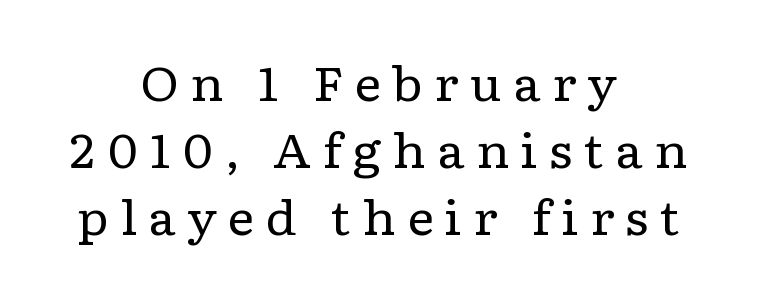
{"serif": "yes", "italic": "no", "bold": "no", "weight": "regular", "width": "wide", "stroke_contrast": "low", "x_height": "medium", "monospaced": "no", "underline": "no", "align": "center", "line_spacing": "normal", "line_spacing_ratio": 1.43, "letter_spacing": "wide", "letter_spacing_em": 0.23, "glyph_px": 47}
